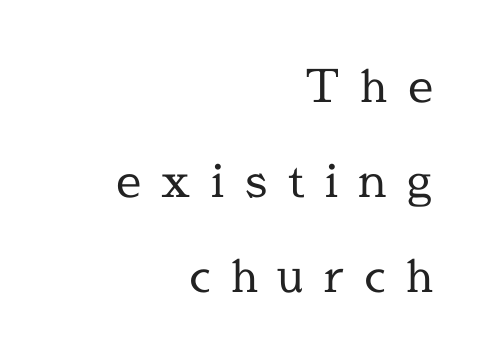
Baseline-to-baseline distance is far greater than the letter height. Stems and bowls with no extra thickness — not bold. The face used here is rendered with a markedly widened letterfit. Any mark beneath the type? The region is blank.
